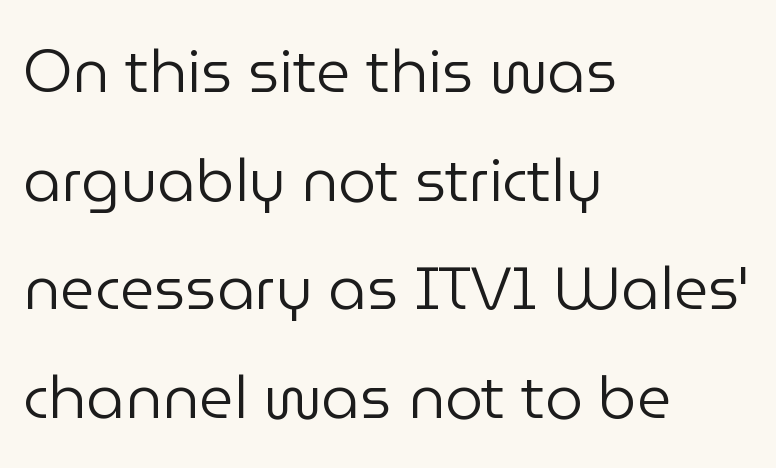
{"serif": "no", "italic": "no", "bold": "no", "weight": "regular", "width": "normal", "stroke_contrast": "low", "x_height": "medium", "monospaced": "no", "underline": "no", "align": "left", "line_spacing_ratio": 1.81, "letter_spacing": "normal", "letter_spacing_em": 0.0, "glyph_px": 60}
